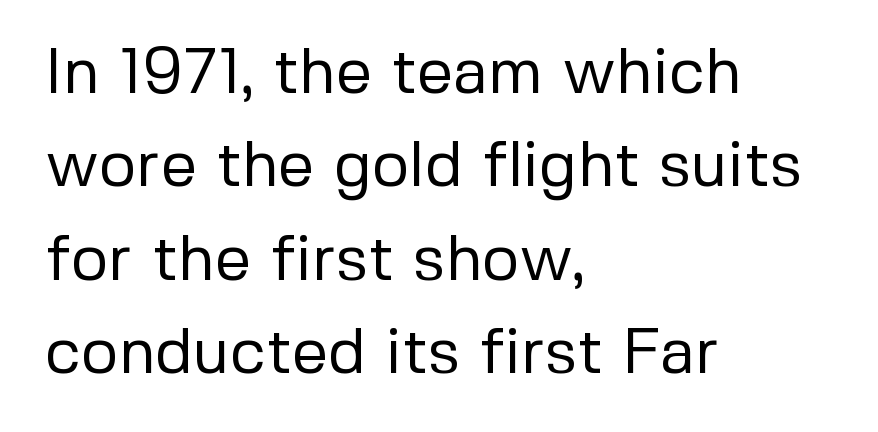
The image shows 64 px regular-weight sans-serif type, upright; set left-aligned, normal line spacing (1.46x), normal letter spacing, not underlined; low stroke contrast and a medium x-height.
